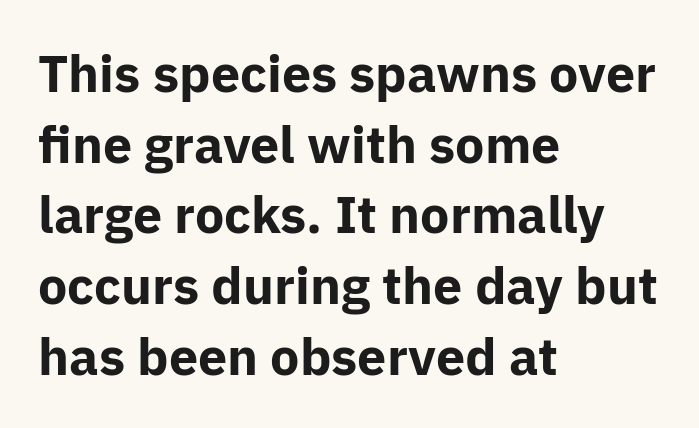
{"serif": "no", "italic": "no", "bold": "yes", "weight": "bold", "width": "normal", "stroke_contrast": "low", "x_height": "medium", "monospaced": "no", "underline": "no", "align": "left", "line_spacing": "normal", "line_spacing_ratio": 1.36, "letter_spacing": "normal", "letter_spacing_em": 0.0, "glyph_px": 52}
